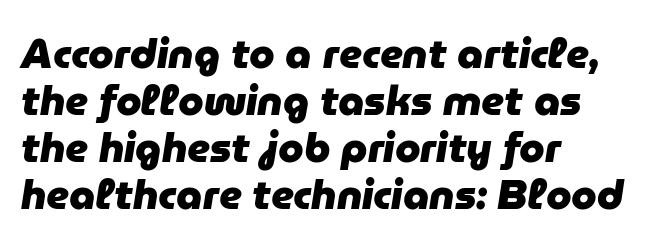
The image shows 41 px heavy type, italic (leaning right); set left-aligned, tight line spacing (1.15x), normal letter spacing, not underlined; low stroke contrast and a medium x-height.
